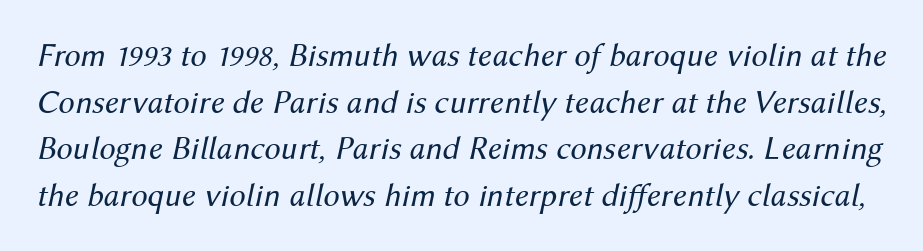
Q: Is the text bold? A: No.
Q: Is the text italic (slanted)? A: Yes, it leans right by about 12 degrees.
Q: Is the text underlined? A: No.
Q: Is the spacing between letters normal or unusually wide? A: Normal.
Q: Is the spacing between lines tight, normal or loose? A: Normal.
Q: Width (condensed, normal, or wide)? A: Normal.
Q: Stroke contrast? A: Medium.
Q: x-height? A: Medium.
Q: Monospaced? A: No.
